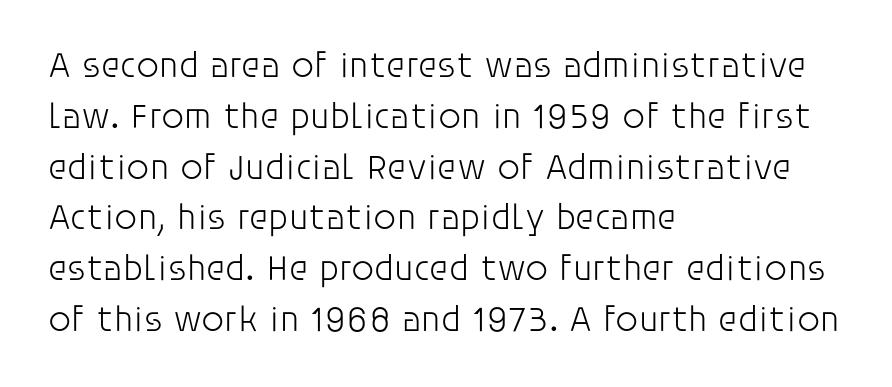
The image shows 36 px light sans-serif type, upright; set left-aligned, normal line spacing (1.41x), normal letter spacing, not underlined; low stroke contrast and a large x-height.
